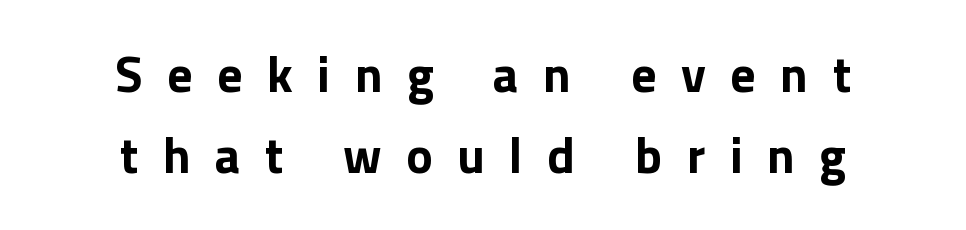
Is this a fixed-width face? No — the glyphs have proportional, varying widths. Quick note: interline space is typical. Plenty of ink on the page — the face is bold. Any mark beneath the type? The region is blank. This is the regular roman posture of the typeface. The tracking reads as deliberately expanded to a designer's eye.
